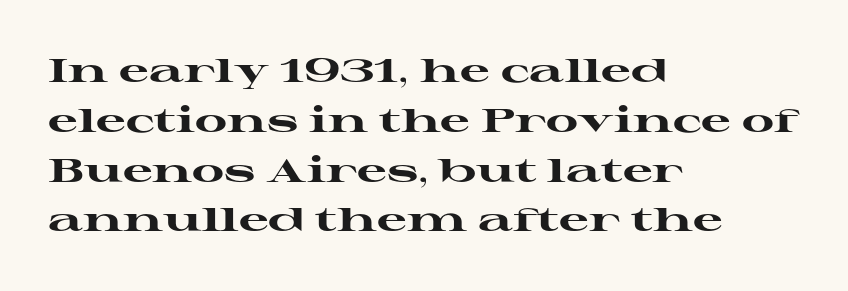
Q: Is the text bold? A: Yes.
Q: Is the text italic (slanted)? A: No, it is upright.
Q: Is the typeface a serif or a sans-serif typeface? A: Serif.
Q: Is the text underlined? A: No.
Q: How is the paragraph aligned? A: Left-aligned.
Q: Is the spacing between letters normal or unusually wide? A: Normal.
Q: Is the spacing between lines tight, normal or loose? A: Normal.
Q: Width (condensed, normal, or wide)? A: Wide.
Q: Stroke contrast? A: High.
Q: x-height? A: Medium.
Q: Monospaced? A: No.
